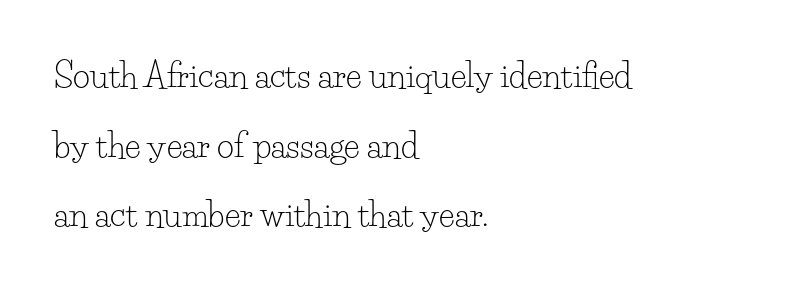
Does the copy run flush right? No — it runs flush left. In terms of leading, this rendering errs on the spacious side. Here the designer chose a conventional face with non-uniform glyph widths. The horizontal fit of the characters is conventional and even. Is there any slant? The stems are plumb. Old-style or modern, the face here clearly has serifs.
